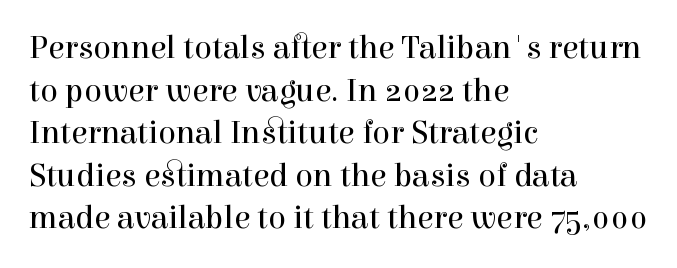
{"serif": "yes", "italic": "no", "bold": "no", "weight": "regular", "width": "normal", "x_height": "medium", "monospaced": "no", "underline": "no", "align": "left", "line_spacing": "normal", "line_spacing_ratio": 1.29, "letter_spacing": "normal", "letter_spacing_em": 0.0, "glyph_px": 33}
